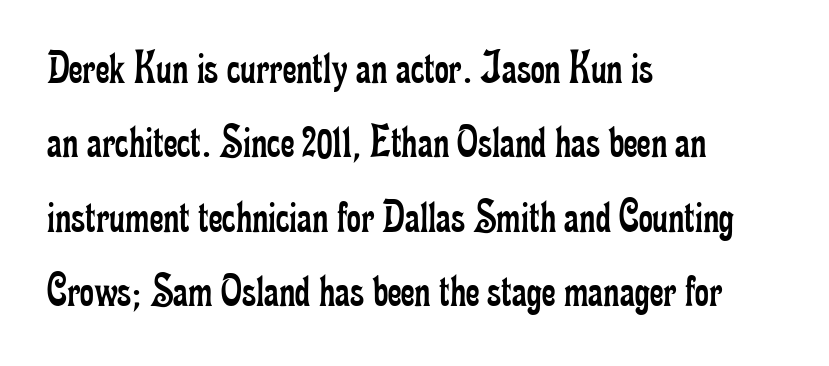
{"serif": "yes", "italic": "no", "bold": "no", "weight": "regular", "width": "condensed", "stroke_contrast": "low", "x_height": "small", "monospaced": "no", "underline": "no", "align": "left", "line_spacing": "normal", "line_spacing_ratio": 1.55, "letter_spacing": "normal", "letter_spacing_em": 0.0, "glyph_px": 48}
